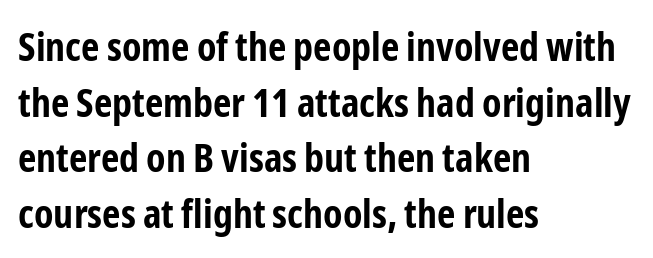
The image shows 40 px bold, condensed sans-serif type, upright; set left-aligned, normal line spacing (1.39x), normal letter spacing, not underlined; low stroke contrast and a medium x-height.
